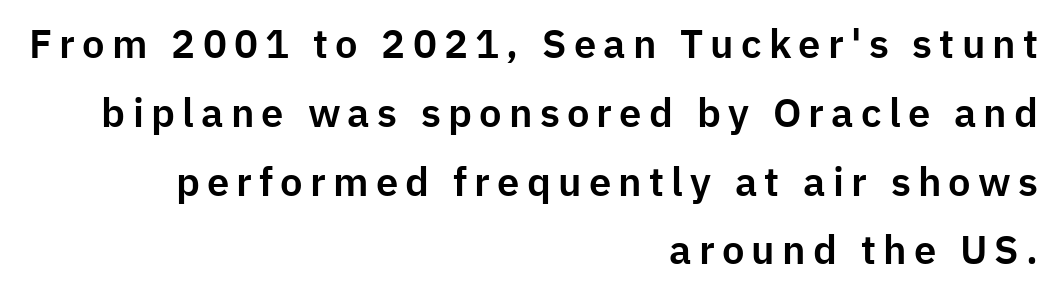
Q: Is the text italic (slanted)? A: No, it is upright.
Q: Is the typeface a serif or a sans-serif typeface? A: Sans-serif.
Q: Is the text underlined? A: No.
Q: How is the paragraph aligned? A: Right-aligned.
Q: Width (condensed, normal, or wide)? A: Normal.
Q: Stroke contrast? A: Low.
Q: x-height? A: Medium.
Q: Monospaced? A: No.
